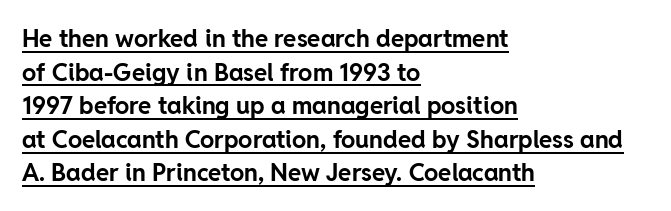
Interline gaps are of average width in this sample. This sample is left-justified, so line endings fall wherever the words run out. In terms of posture, this sample is upright. Heavy, bold letterforms.
